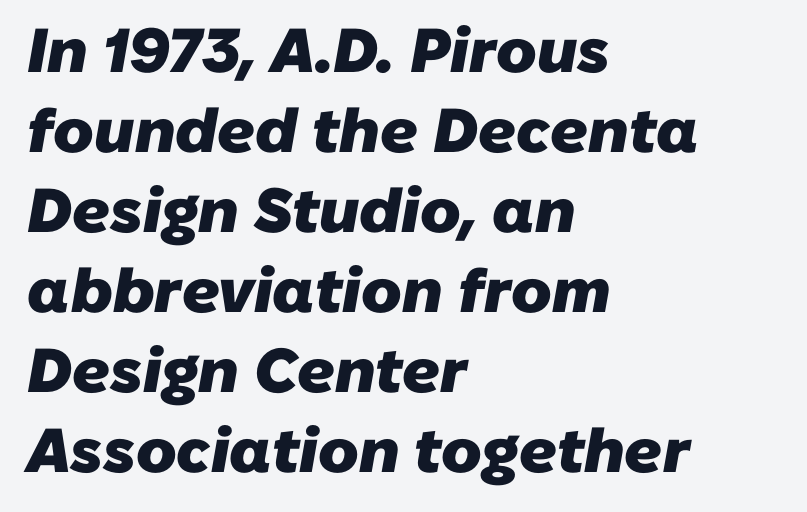
{"serif": "no", "bold": "yes", "weight": "heavy", "width": "normal", "stroke_contrast": "low", "x_height": "medium", "monospaced": "no", "underline": "no", "align": "left", "line_spacing": "normal", "line_spacing_ratio": 1.29, "letter_spacing": "normal", "letter_spacing_em": 0.0, "glyph_px": 62}
